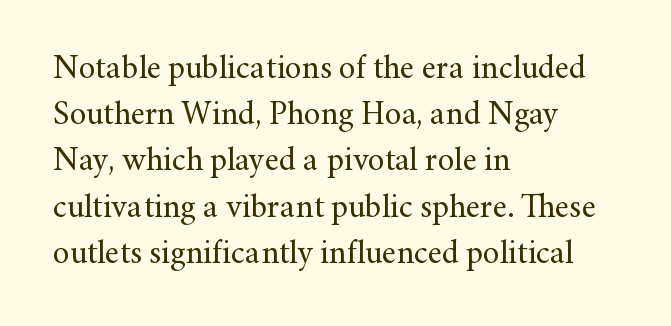
The strip under each line holds only bare page. Letter spacing: default. It's the straight-up-and-down kind of type. Compared with a centered layout, this one pins lines to the left instead. Horizontal bands of white between lines are of average thickness.
